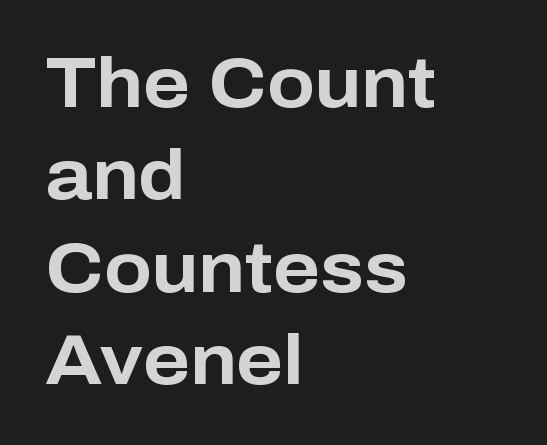
Q: Is the text bold? A: Yes.
Q: Is the text italic (slanted)? A: No, it is upright.
Q: Is the typeface a serif or a sans-serif typeface? A: Sans-serif.
Q: Is the text underlined? A: No.
Q: How is the paragraph aligned? A: Left-aligned.
Q: Is the spacing between letters normal or unusually wide? A: Normal.
Q: Is the spacing between lines tight, normal or loose? A: Normal.
Q: Width (condensed, normal, or wide)? A: Normal.
Q: Stroke contrast? A: Low.
Q: x-height? A: Medium.
Q: Monospaced? A: No.
